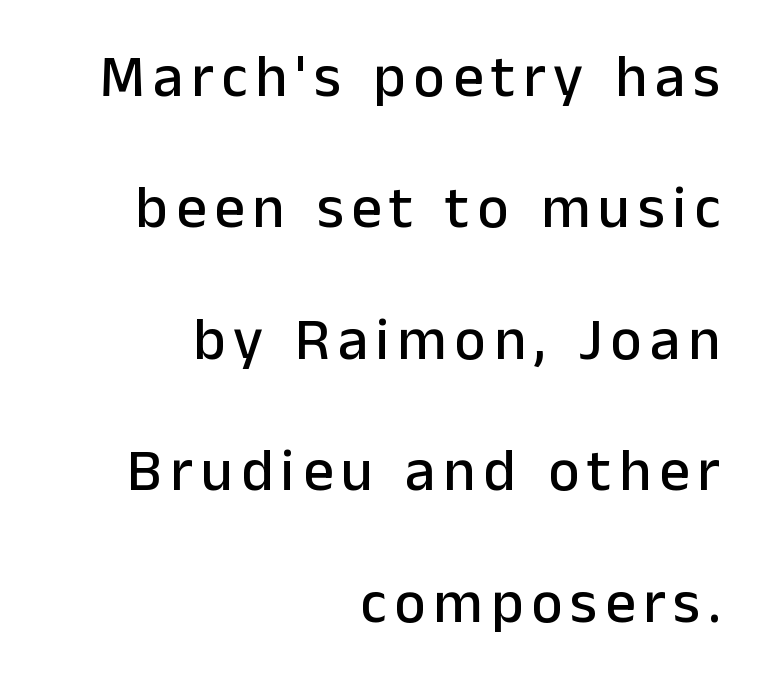
Q: Is the text italic (slanted)? A: No, it is upright.
Q: Is the typeface a serif or a sans-serif typeface? A: Sans-serif.
Q: Is the text underlined? A: No.
Q: How is the paragraph aligned? A: Right-aligned.
Q: Is the spacing between lines tight, normal or loose? A: Loose.
Q: Width (condensed, normal, or wide)? A: Normal.
Q: Stroke contrast? A: Low.
Q: x-height? A: Medium.
Q: Monospaced? A: No.
